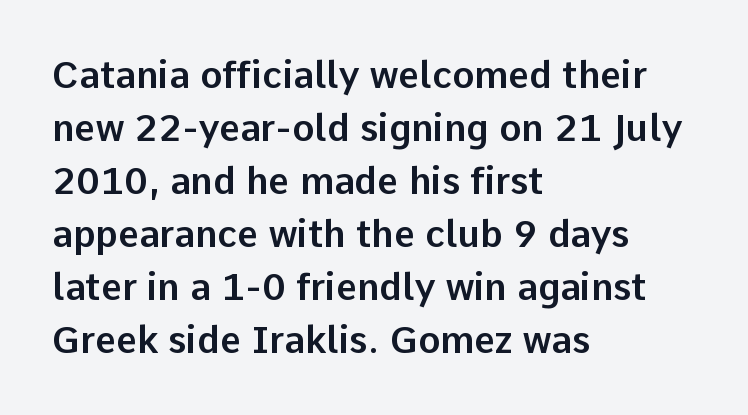
The gap between lines stays unmarked. This block has exactly the height ordinary leading produces. The face used here is proportionally spaced, like ordinary book or web type. This rendering employs a face without finishing strokes, i.e., a sans-serif. Posture: upright roman.
